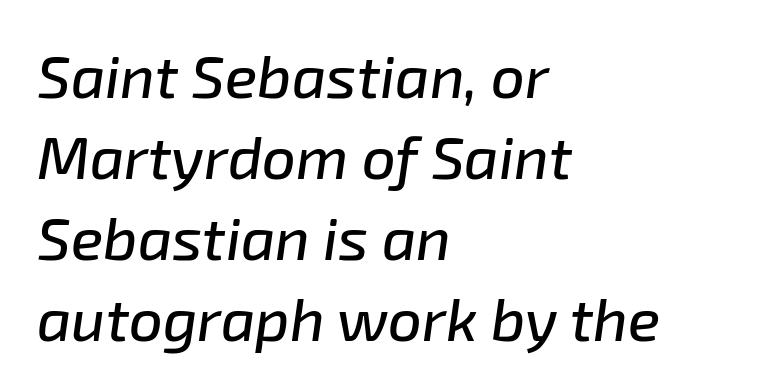
Every character sits at an angle, as italics do. Each letter keeps its own natural width here, so spacing adapts to shape. Nothing unusual about the tracking: characters are spaced as the font intends. Check the space under the baseline: it is left empty. Quick note: interline space is typical. The setting favours the left margin, as ordinary paragraphs usually do.
